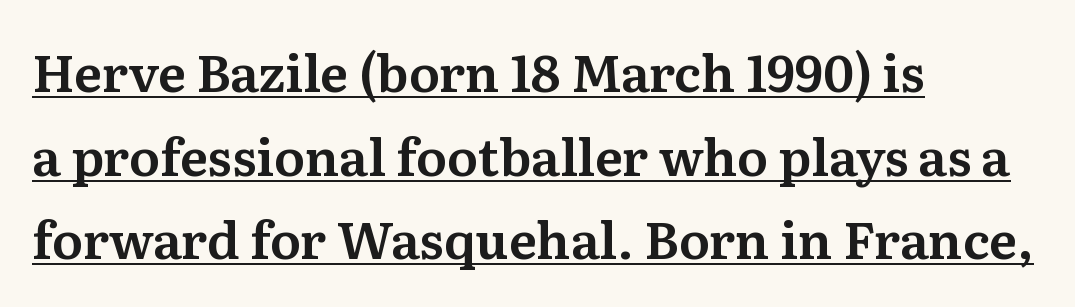
Q: Is the text italic (slanted)? A: No, it is upright.
Q: Is the typeface a serif or a sans-serif typeface? A: Serif.
Q: Is the text underlined? A: Yes.
Q: How is the paragraph aligned? A: Left-aligned.
Q: Is the spacing between letters normal or unusually wide? A: Normal.
Q: Is the spacing between lines tight, normal or loose? A: Normal.
Q: Width (condensed, normal, or wide)? A: Normal.
Q: Stroke contrast? A: Medium.
Q: x-height? A: Medium.
Q: Monospaced? A: No.
